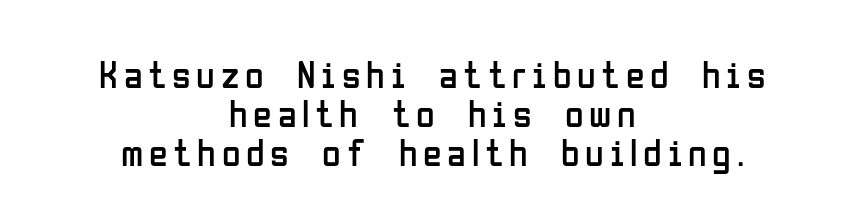
Q: Is the text bold? A: No.
Q: Is the text italic (slanted)? A: No, it is upright.
Q: Is the typeface a serif or a sans-serif typeface? A: Sans-serif.
Q: Is the text underlined? A: No.
Q: How is the paragraph aligned? A: Centered.
Q: Is the spacing between lines tight, normal or loose? A: Tight.
Q: Width (condensed, normal, or wide)? A: Condensed.
Q: Stroke contrast? A: Low.
Q: x-height? A: Medium.
Q: Monospaced? A: No.
